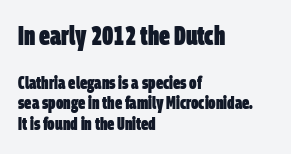
{"bold": "yes", "underline": "no", "align": "left", "line_spacing": "tight", "line_spacing_ratio": 1.15, "letter_spacing": "normal", "letter_spacing_em": 0.0, "larger_block": "first", "size_ratio": 1.5, "glyph_px": 27}
